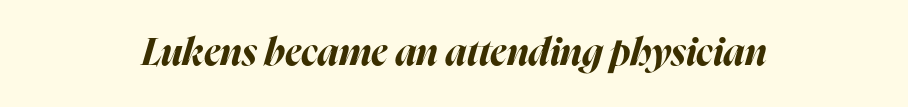
The line texture is even and compact thanks to regular tracking. Type without underlining. This sample has the flowing, uneven cadence of proportional lettering. Each line is balanced around a shared central axis.
